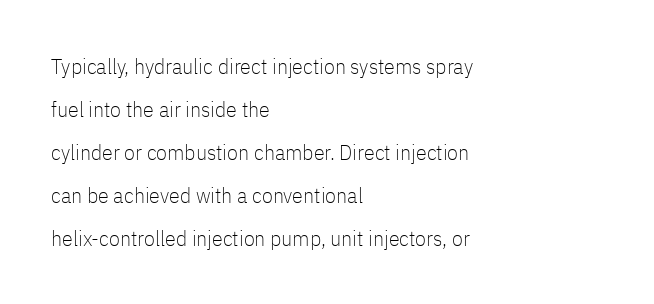
The image shows 22 px text type, upright; set left-aligned, loose line spacing (1.95x), normal letter spacing, not underlined.
